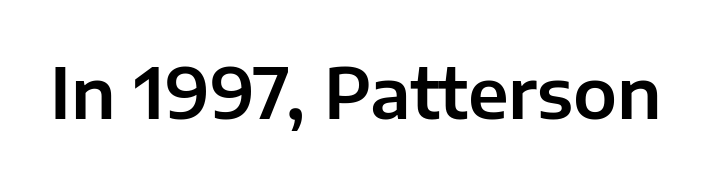
The image shows 70 px sans-serif type, upright; set normal letter spacing, not underlined; low stroke contrast and a medium x-height.
